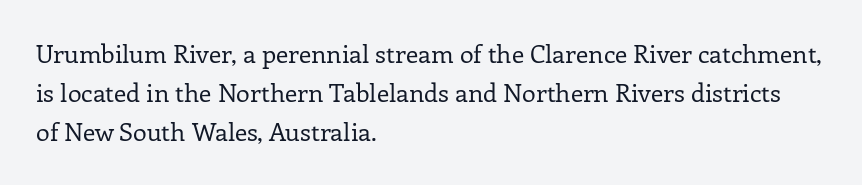
The image shows 25 px text type, upright; set left-aligned, normal line spacing (1.57x), normal letter spacing, not underlined.
